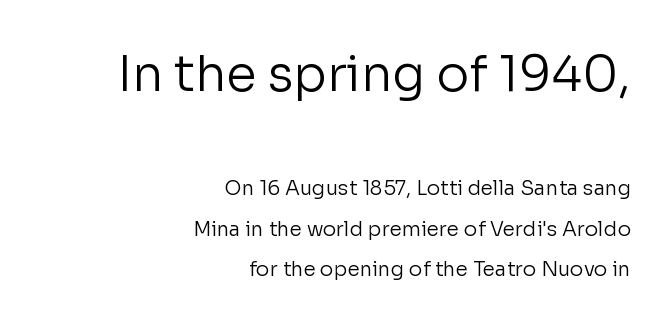
Q: Is the text bold? A: No.
Q: Is the text italic (slanted)? A: No, it is upright.
Q: Is the typeface a serif or a sans-serif typeface? A: Sans-serif.
Q: Is the text underlined? A: No.
Q: How is the paragraph aligned? A: Right-aligned.
Q: Is the spacing between letters normal or unusually wide? A: Normal.
Q: Is the spacing between lines tight, normal or loose? A: Loose.
Q: Which block of text is set in a larger size, the first (top) or the second (bottom)? A: The first (top) one.
Q: Width (condensed, normal, or wide)? A: Normal.
Q: Stroke contrast? A: Low.
Q: x-height? A: Medium.
Q: Monospaced? A: No.
